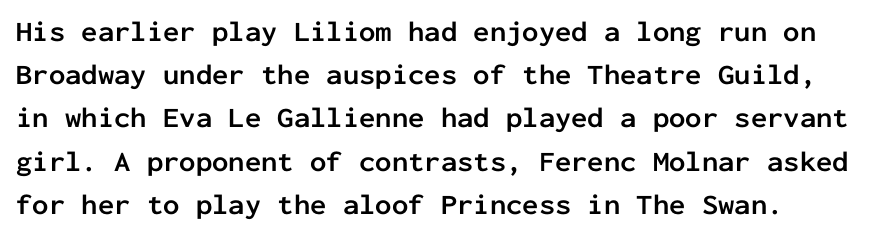
The rendering shows plain stroke endings on the letterforms — a sans-serif design. Posture: straight, roman, zero tilt. Typesetter's note: full bold, strokes at maximum text heaviness. You could call the tracking neutral — neither tight nor loose. The designer left line spacing at the default. Honestly, there is no underline to notice here at all.
